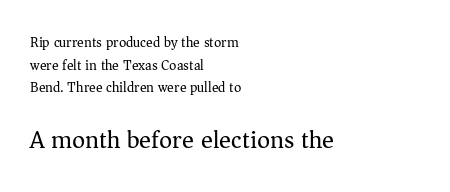
The image shows 25 px text type, upright; set left-aligned, normal line spacing (1.61x), normal letter spacing, not underlined; the second (bottom) block is 1.79x larger.
